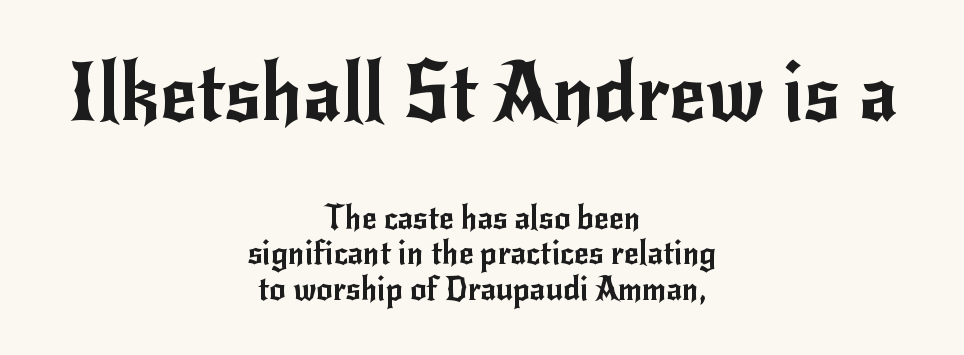
Q: Is the text italic (slanted)? A: No, it is upright.
Q: Is the typeface a serif or a sans-serif typeface? A: Sans-serif.
Q: Is the text underlined? A: No.
Q: How is the paragraph aligned? A: Centered.
Q: Is the spacing between letters normal or unusually wide? A: Normal.
Q: Is the spacing between lines tight, normal or loose? A: Tight.
Q: Which block of text is set in a larger size, the first (top) or the second (bottom)? A: The first (top) one.
Q: Width (condensed, normal, or wide)? A: Normal.
Q: Stroke contrast? A: Low.
Q: x-height? A: Small.
Q: Monospaced? A: No.
